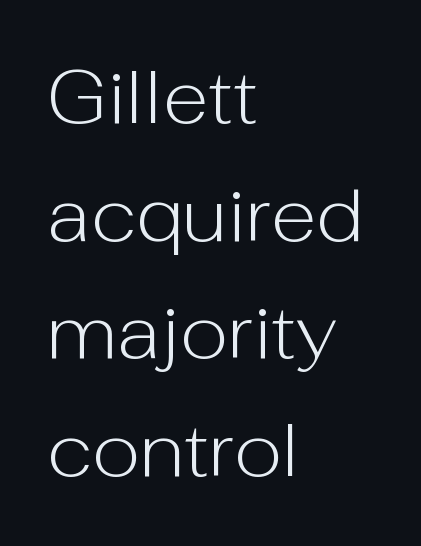
If you drew a ruler down the left edge, every line would touch it. Are there feet on the stems? There aren't — it's a sans. Decoration check: the copy has no underline. It's the straight-up-and-down kind of type.
